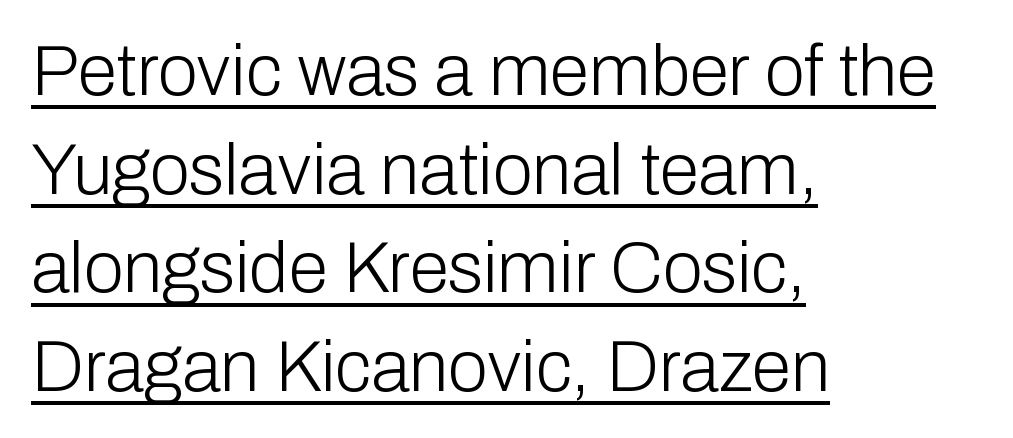
Q: Is the text bold? A: No.
Q: Is the text italic (slanted)? A: No, it is upright.
Q: Is the typeface a serif or a sans-serif typeface? A: Sans-serif.
Q: Is the text underlined? A: Yes.
Q: How is the paragraph aligned? A: Left-aligned.
Q: Is the spacing between letters normal or unusually wide? A: Normal.
Q: Is the spacing between lines tight, normal or loose? A: Normal.
Q: Width (condensed, normal, or wide)? A: Normal.
Q: Stroke contrast? A: Low.
Q: x-height? A: Medium.
Q: Monospaced? A: No.
